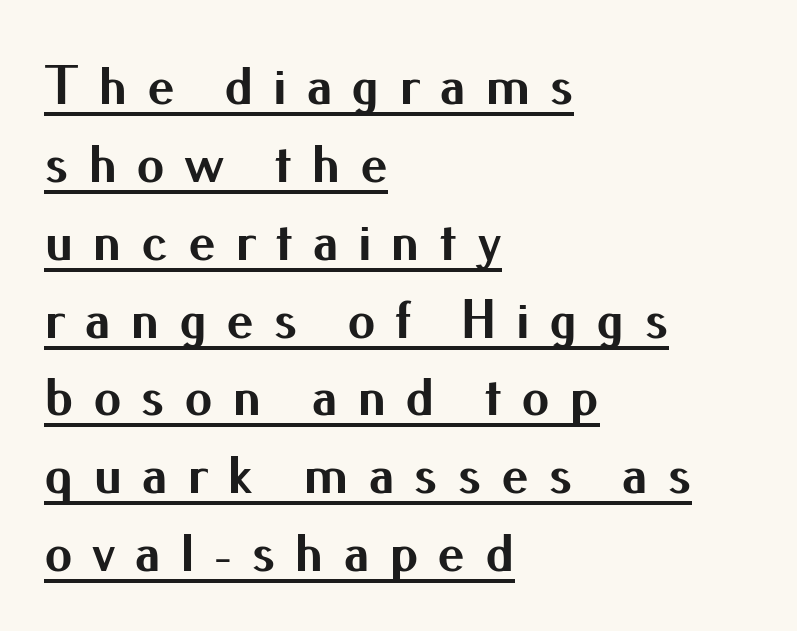
The image shows 56 px bold sans-serif type, upright; set left-aligned, normal line spacing (1.39x), unusually wide letter spacing (+0.34 em), underlined; medium stroke contrast and a small x-height.
